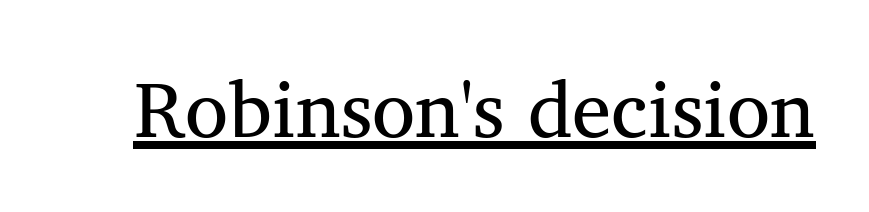
Q: Is the text bold? A: No.
Q: Is the text italic (slanted)? A: No, it is upright.
Q: Is the typeface a serif or a sans-serif typeface? A: Serif.
Q: Is the text underlined? A: Yes.
Q: Is the spacing between letters normal or unusually wide? A: Normal.
Q: Width (condensed, normal, or wide)? A: Normal.
Q: Stroke contrast? A: Medium.
Q: x-height? A: Medium.
Q: Monospaced? A: No.
